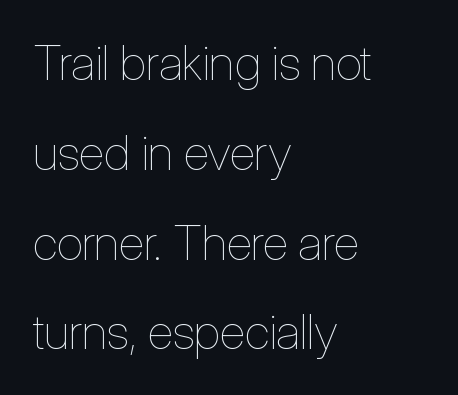
Q: Is the text bold? A: No.
Q: Is the text italic (slanted)? A: No, it is upright.
Q: Is the text underlined? A: No.
Q: How is the paragraph aligned? A: Left-aligned.
Q: Is the spacing between letters normal or unusually wide? A: Normal.
Q: Width (condensed, normal, or wide)? A: Condensed.
Q: Stroke contrast? A: Low.
Q: x-height? A: Medium.
Q: Monospaced? A: No.
